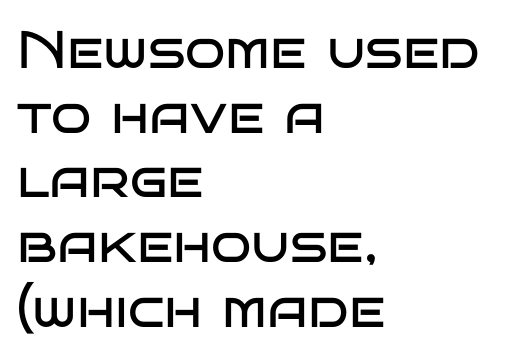
Q: Is the text bold? A: No.
Q: Is the text italic (slanted)? A: No, it is upright.
Q: Is the typeface a serif or a sans-serif typeface? A: Sans-serif.
Q: Is the text underlined? A: No.
Q: How is the paragraph aligned? A: Left-aligned.
Q: Is the spacing between letters normal or unusually wide? A: Normal.
Q: Width (condensed, normal, or wide)? A: Wide.
Q: Stroke contrast? A: Low.
Q: x-height? A: Large.
Q: Monospaced? A: No.
